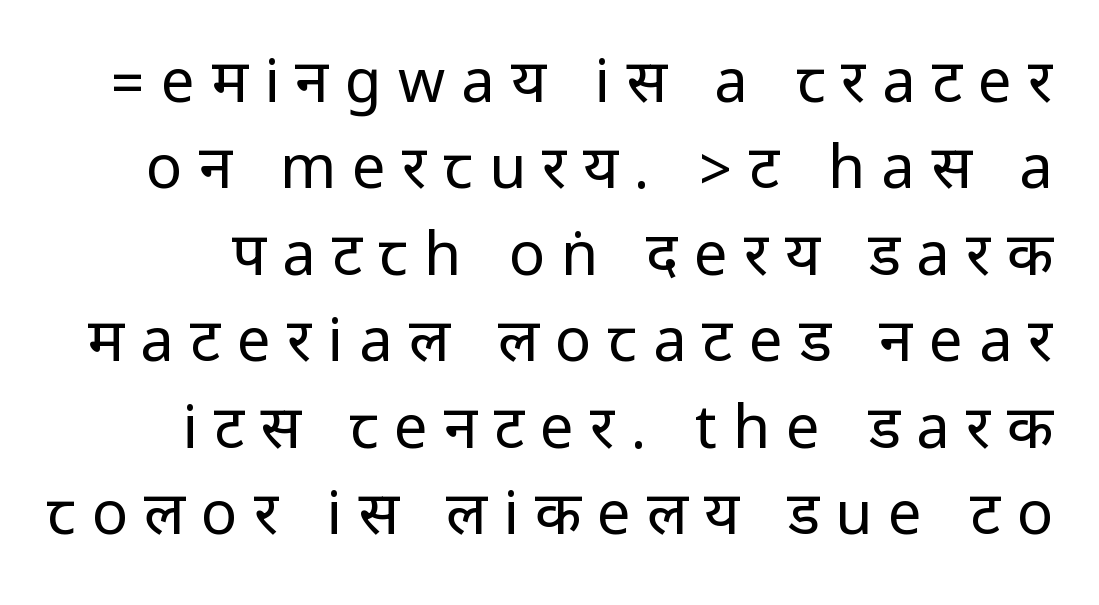
Examine the stroke ends and you'll find no serifs. If you drew a line through each stem, it would be perfectly vertical. Words appear elongated and porous because spacing is wide. The rendering uses a moderate line-height, typical for paragraphs. Underline: absent. Vertical stems look standard width or narrower in stroke.
